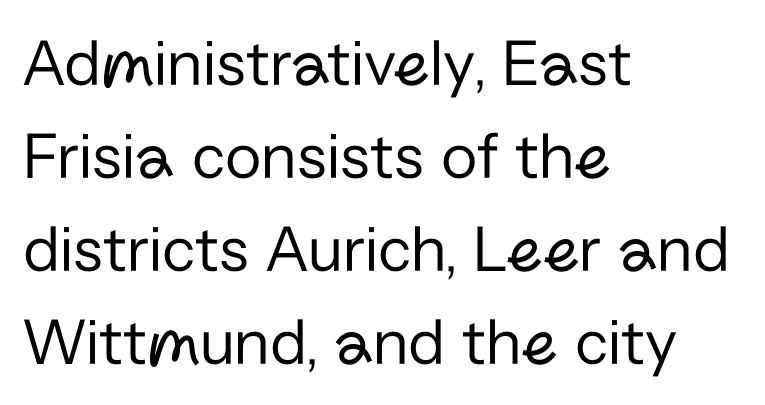
{"serif": "no", "italic": "no", "bold": "no", "weight": "regular", "width": "normal", "stroke_contrast": "low", "x_height": "medium", "monospaced": "no", "underline": "no", "align": "left", "line_spacing": "normal", "line_spacing_ratio": 1.39, "letter_spacing": "normal", "letter_spacing_em": 0.0, "glyph_px": 67}
